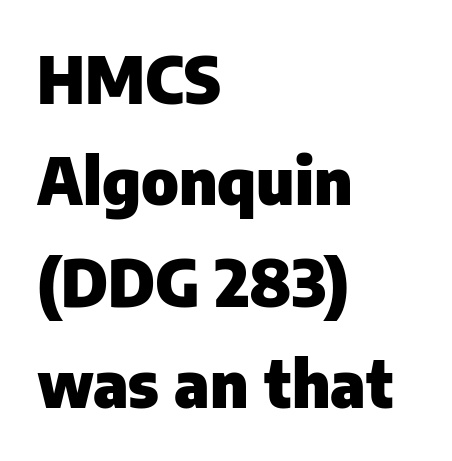
Q: Is the text bold? A: Yes.
Q: Is the text italic (slanted)? A: No, it is upright.
Q: Is the typeface a serif or a sans-serif typeface? A: Sans-serif.
Q: Is the text underlined? A: No.
Q: How is the paragraph aligned? A: Left-aligned.
Q: Is the spacing between letters normal or unusually wide? A: Normal.
Q: Is the spacing between lines tight, normal or loose? A: Normal.
Q: Width (condensed, normal, or wide)? A: Normal.
Q: Stroke contrast? A: Low.
Q: x-height? A: Medium.
Q: Monospaced? A: No.
